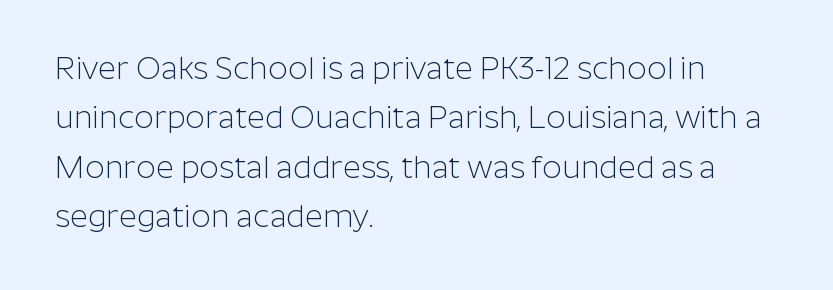
Tracking here is standard; glyphs follow each other at the usual distance. Unbolded letterforms with no extra heft. Serifs: no, the terminals of the letterforms are clean. Leading matches the norm, producing a regular column. This rendering uses left alignment, leaving the right contour irregular. Clear beneath every line of the passage.
